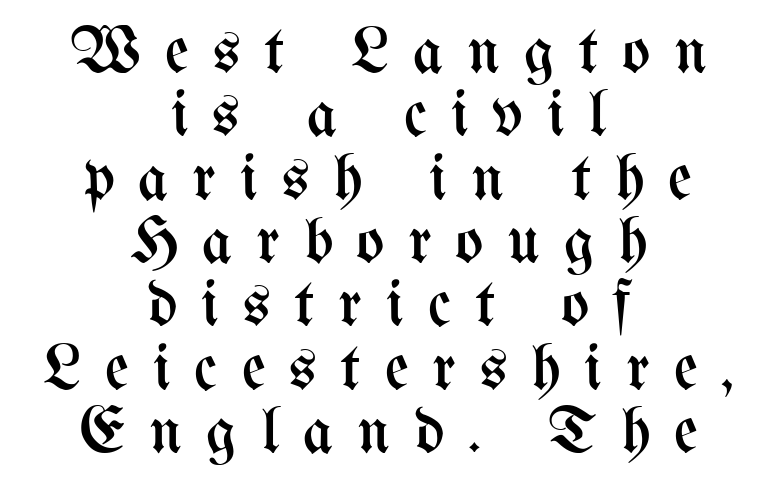
The image shows 66 px regular-weight, condensed type, upright; set centered, tight line spacing (0.96x), unusually wide letter spacing (+0.36 em), not underlined; medium stroke contrast and a medium x-height.
